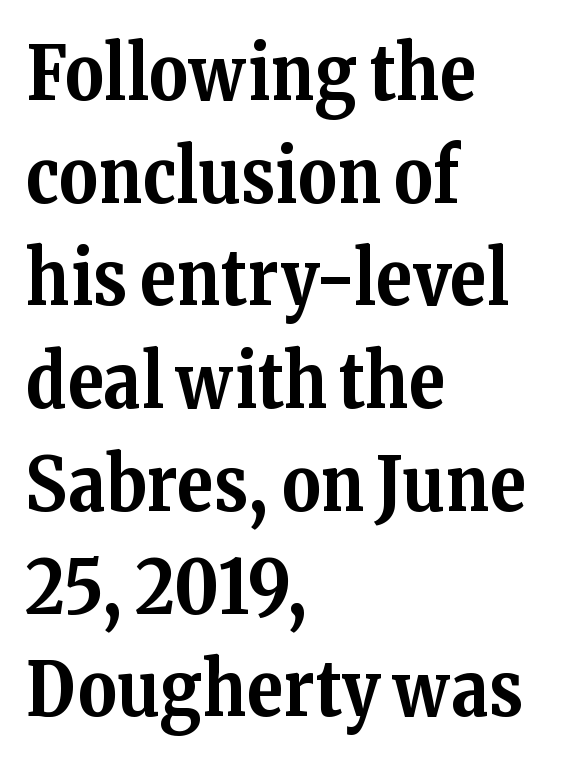
The image shows 75 px bold serif type, upright; set left-aligned, normal line spacing (1.37x), normal letter spacing, not underlined; medium stroke contrast and a medium x-height.
